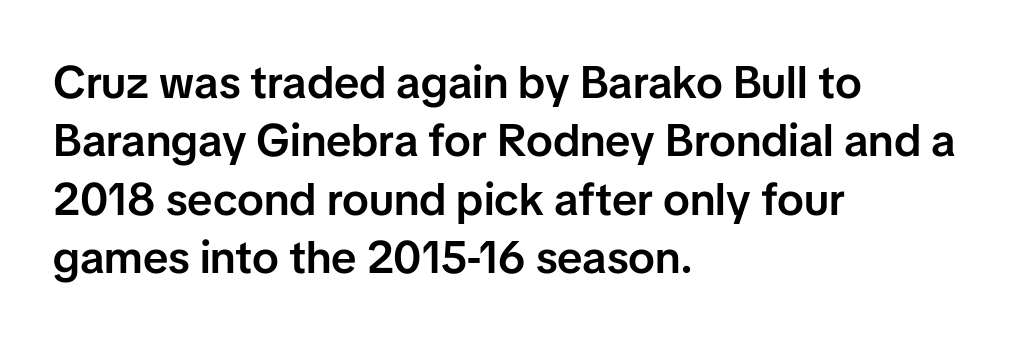
The image shows 45 px semibold sans-serif type, upright; set left-aligned, normal line spacing (1.3x), normal letter spacing, not underlined; low stroke contrast and a medium x-height.
